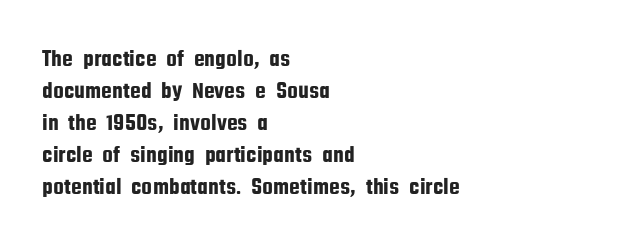
No italicization has been applied; the sample stays upright. The vertical gap from one line to the next is medium. Standard letterfit; no display-style spreading of the glyphs. The passage is arranged the way most books set body copy — flush left. Rule under the text: the space is simply empty.
